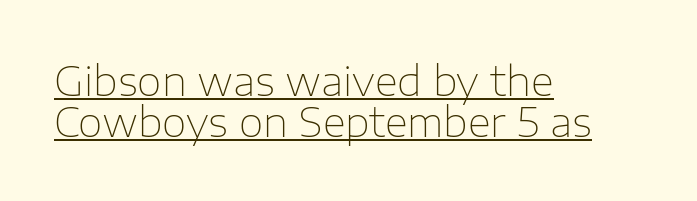
Q: Is the text bold? A: No.
Q: Is the text italic (slanted)? A: No, it is upright.
Q: Is the typeface a serif or a sans-serif typeface? A: Sans-serif.
Q: Is the text underlined? A: Yes.
Q: How is the paragraph aligned? A: Left-aligned.
Q: Is the spacing between letters normal or unusually wide? A: Normal.
Q: Is the spacing between lines tight, normal or loose? A: Tight.
Q: Width (condensed, normal, or wide)? A: Normal.
Q: Stroke contrast? A: Low.
Q: x-height? A: Medium.
Q: Monospaced? A: No.
